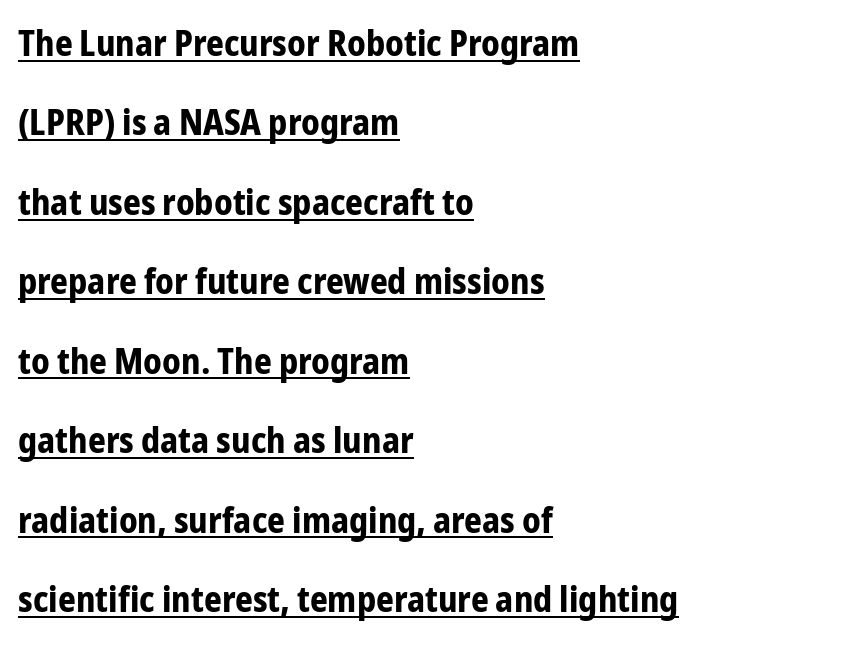
The text block is weighted toward the left margin, trailing off unevenly rightward. This is underlined copy, the kind a proofreader might mark for attention. This rendering leaves character spacing at its baseline value. Plenty of ink on the page — the face is bold. Spacing verdict: proportional, widths tailored to each character. Serifs: no, the terminals of the letterforms are clean.
